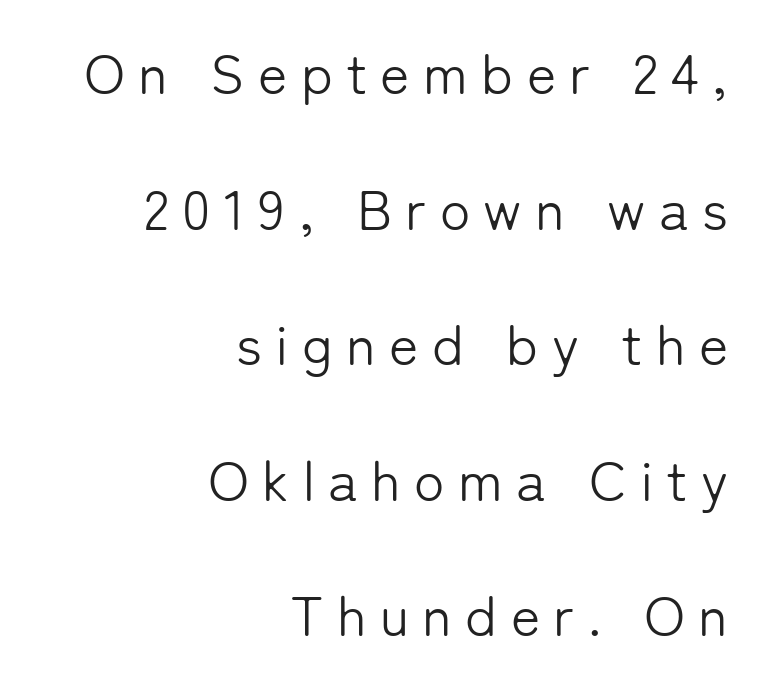
{"serif": "no", "italic": "no", "bold": "no", "weight": "light", "width": "normal", "stroke_contrast": "low", "x_height": "medium", "monospaced": "no", "underline": "no", "align": "right", "line_spacing": "loose", "line_spacing_ratio": 2.42, "letter_spacing": "wide", "letter_spacing_em": 0.24, "glyph_px": 56}
